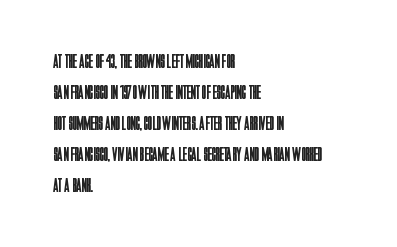
Q: Is the text bold? A: No.
Q: Is the text italic (slanted)? A: No, it is upright.
Q: Is the text underlined? A: No.
Q: How is the paragraph aligned? A: Left-aligned.
Q: Is the spacing between letters normal or unusually wide? A: Normal.
Q: Is the spacing between lines tight, normal or loose? A: Normal.
